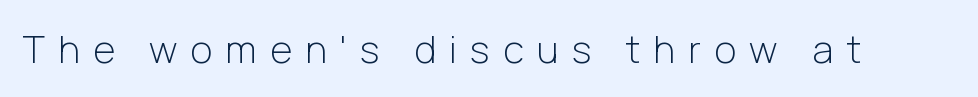
The image shows 38 px light sans-serif type, upright; set unusually wide letter spacing (+0.35 em), not underlined; low stroke contrast and a medium x-height.
